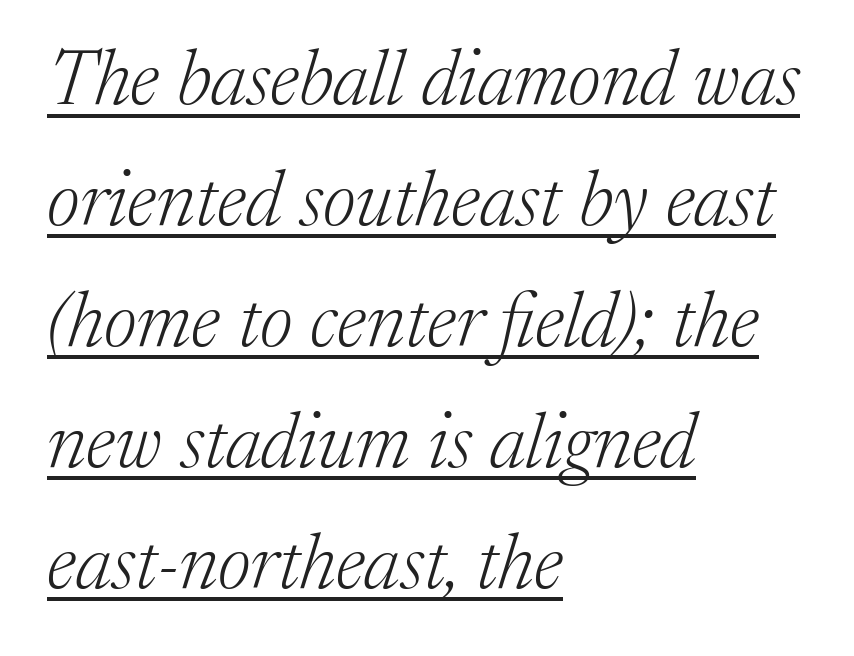
Characters follow at the spacing the type designer built in. Classification — serif. Character widths vary here, with narrow letters taking less room than wide ones. You can see a thin bar hugging the bottom of the glyphs.
